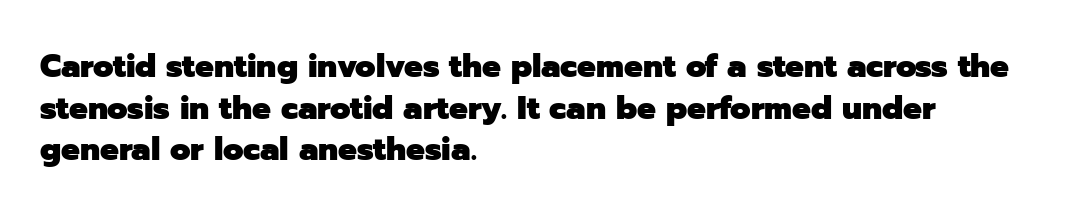
{"serif": "no", "italic": "no", "bold": "yes", "weight": "heavy", "width": "normal", "stroke_contrast": "low", "x_height": "medium", "monospaced": "no", "underline": "no", "align": "left", "line_spacing": "normal", "line_spacing_ratio": 1.26, "letter_spacing": "normal", "letter_spacing_em": 0.0, "glyph_px": 33}
